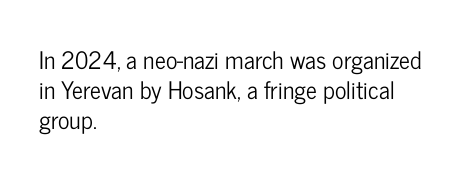
Q: Is the text italic (slanted)? A: No, it is upright.
Q: Is the text underlined? A: No.
Q: How is the paragraph aligned? A: Left-aligned.
Q: Is the spacing between letters normal or unusually wide? A: Normal.
Q: Is the spacing between lines tight, normal or loose? A: Normal.
